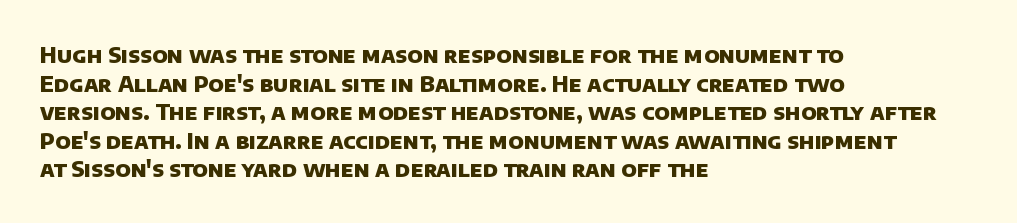
Rule under the text: the space is simply empty. Compared with typical paragraphs, the rows here are spaced about the same. Typographic density is high because the face is bold. This sample is left-justified, so line endings fall wherever the words run out.
